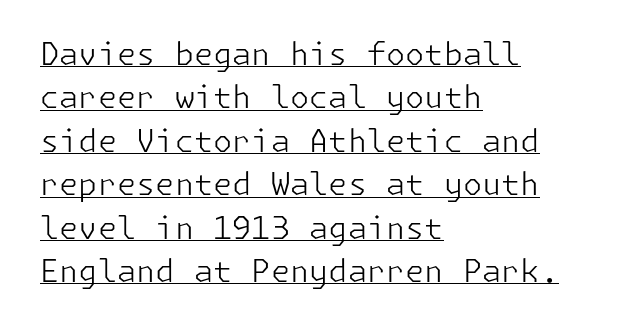
{"serif": "no", "italic": "no", "bold": "no", "weight": "light", "width": "normal", "stroke_contrast": "low", "x_height": "medium", "underline": "yes", "align": "left", "line_spacing": "normal", "line_spacing_ratio": 1.4, "letter_spacing": "normal", "letter_spacing_em": 0.0, "glyph_px": 31}
